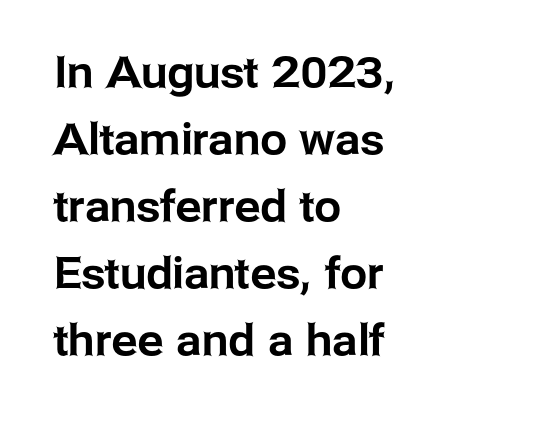
You can tell from the bare stems that sans-serif type was used. A normal amount of white space separates one row of letters from the next. Note the varied advance widths — an 'i' is clearly narrower than an 'm'. Spacing between characters is what you'd get straight out of the box.
